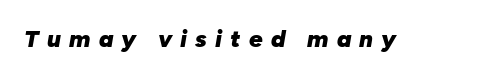
Nobody drew a line under any word here. Bold? Absolutely — the strokes are thick and heavy. An italicized treatment has been applied to the whole sample. A typesetter would call this heavily tracked-out type.
